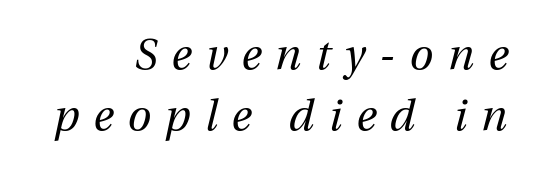
{"italic": "yes", "lean": "right", "slant_degrees": 13, "bold": "no", "weight": "regular", "width": "normal", "stroke_contrast": "medium", "x_height": "medium", "monospaced": "no", "underline": "no", "align": "right", "line_spacing": "normal", "line_spacing_ratio": 1.41, "letter_spacing": "wide", "letter_spacing_em": 0.33, "glyph_px": 43}
